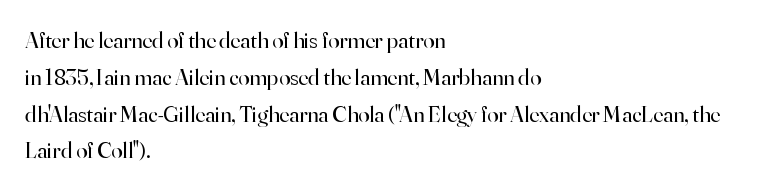
{"italic": "no", "bold": "no", "underline": "no", "align": "left", "line_spacing": "normal", "line_spacing_ratio": 1.6, "letter_spacing": "normal", "letter_spacing_em": 0.0, "glyph_px": 23}
